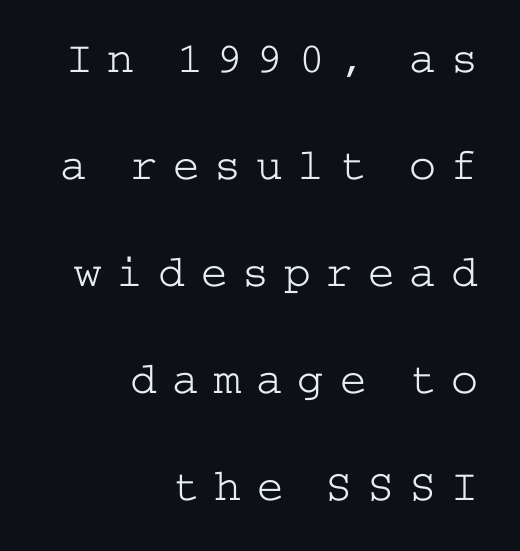
{"serif": "yes", "italic": "no", "bold": "no", "weight": "light", "width": "wide", "stroke_contrast": "low", "x_height": "medium", "underline": "no", "align": "right", "line_spacing": "loose", "line_spacing_ratio": 2.38, "letter_spacing": "wide", "letter_spacing_em": 0.33, "glyph_px": 45}
